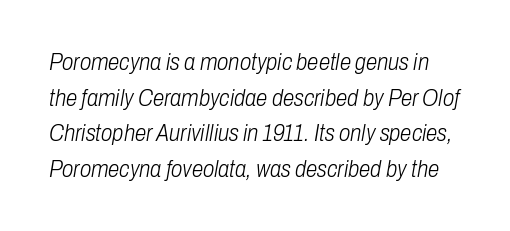
The image shows 23 px text type, italic (leaning right); set normal line spacing (1.55x), normal letter spacing, not underlined.
